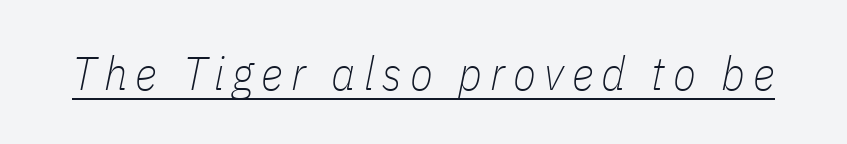
{"italic": "yes", "lean": "right", "slant_degrees": 11, "bold": "no", "weight": "thin", "width": "condensed", "stroke_contrast": "low", "x_height": "medium", "monospaced": "no", "underline": "yes", "glyph_px": 47}
